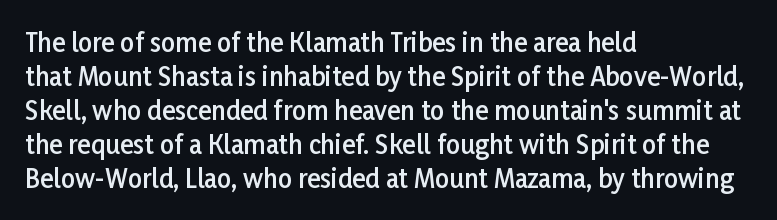
Q: Is the text bold? A: Semi-bold.
Q: Is the text italic (slanted)? A: No, it is upright.
Q: Is the text underlined? A: No.
Q: How is the paragraph aligned? A: Left-aligned.
Q: Is the spacing between letters normal or unusually wide? A: Normal.
Q: Is the spacing between lines tight, normal or loose? A: Normal.
